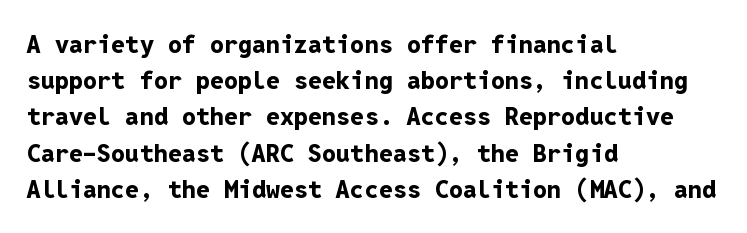
Q: Is the text bold? A: Yes.
Q: Is the text italic (slanted)? A: No, it is upright.
Q: Is the text underlined? A: No.
Q: How is the paragraph aligned? A: Left-aligned.
Q: Is the spacing between letters normal or unusually wide? A: Normal.
Q: Is the spacing between lines tight, normal or loose? A: Normal.
